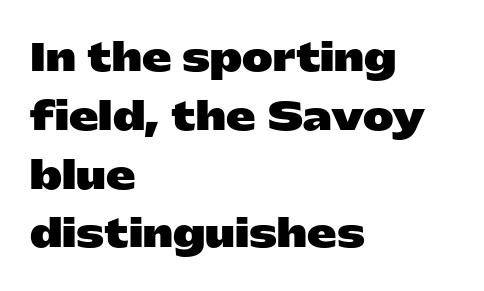
The image shows 37 px heavy, wide sans-serif type, upright; set left-aligned, normal line spacing (1.59x), normal letter spacing, not underlined; low stroke contrast and a medium x-height.
